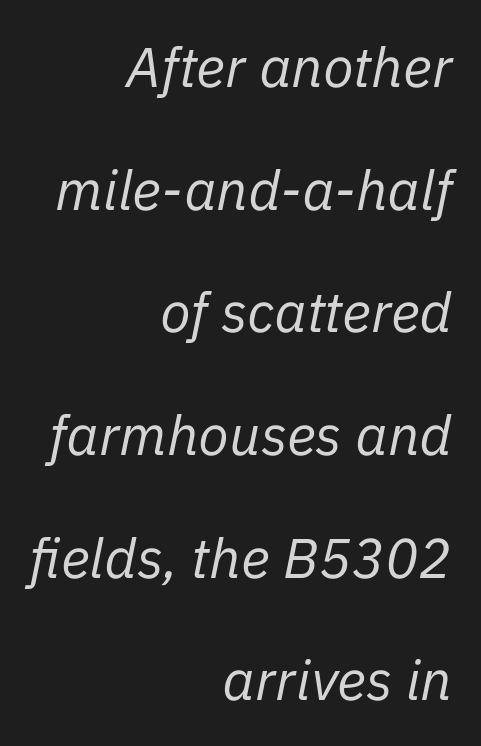
{"italic": "yes", "lean": "right", "slant_degrees": 11, "bold": "no", "weight": "regular", "width": "normal", "stroke_contrast": "low", "x_height": "medium", "monospaced": "no", "underline": "no", "align": "right", "line_spacing": "loose", "line_spacing_ratio": 2.19, "letter_spacing": "normal", "letter_spacing_em": 0.0, "glyph_px": 56}
